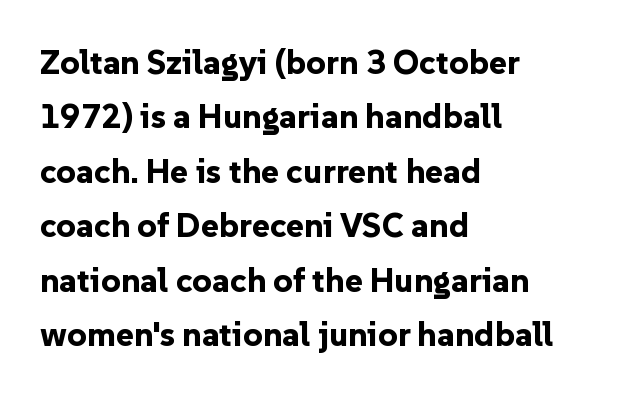
The typesetter chose a ragged-right arrangement here. The face used here has the dense, thick strokes of a bold. Does the lettering tilt? It doesn't — this is upright. This block has exactly the height ordinary leading produces. The passage shown is typed in a proportional face where columns would drift.
